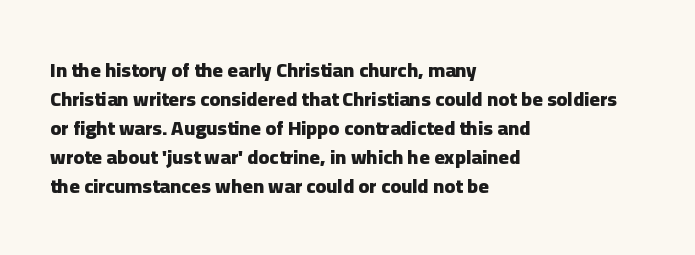
Q: Is the text bold? A: Yes.
Q: Is the text italic (slanted)? A: No, it is upright.
Q: Is the text underlined? A: No.
Q: How is the paragraph aligned? A: Left-aligned.
Q: Is the spacing between letters normal or unusually wide? A: Normal.
Q: Is the spacing between lines tight, normal or loose? A: Normal.
